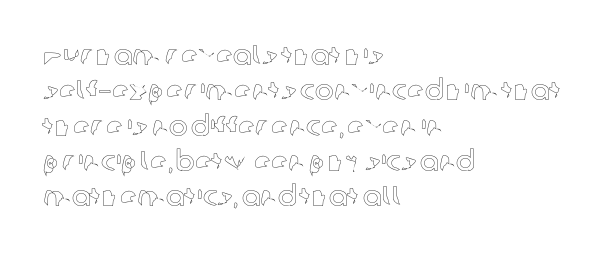
Q: Is the text italic (slanted)? A: No, it is upright.
Q: Is the text underlined? A: No.
Q: How is the paragraph aligned? A: Left-aligned.
Q: Is the spacing between letters normal or unusually wide? A: Normal.
Q: Is the spacing between lines tight, normal or loose? A: Normal.
Q: Width (condensed, normal, or wide)? A: Normal.
Q: x-height? A: Medium.
Q: Monospaced? A: No.
